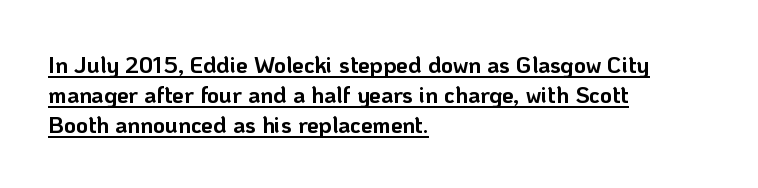
Q: Is the text bold? A: Yes.
Q: Is the text italic (slanted)? A: No, it is upright.
Q: Is the text underlined? A: Yes.
Q: How is the paragraph aligned? A: Left-aligned.
Q: Is the spacing between letters normal or unusually wide? A: Normal.
Q: Is the spacing between lines tight, normal or loose? A: Normal.
